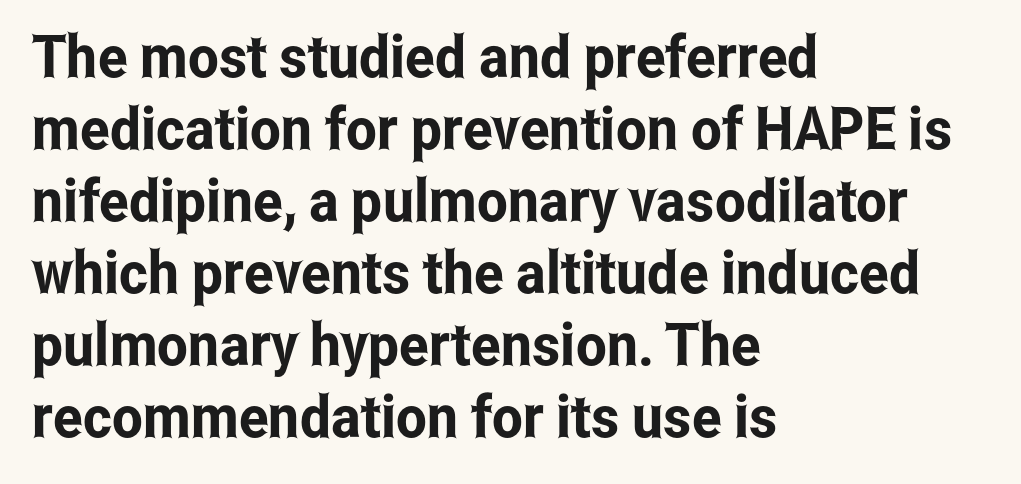
This sample uses plain, unmodified letter spacing. Unlike italic type, these characters show no tilt at all. A typesetter would call this proportional, since set widths differ per character. The paragraph shown leans on its left margin. Just letters on the line, the space beneath them empty. Serifs: no, the terminals of the letterforms are clean.
